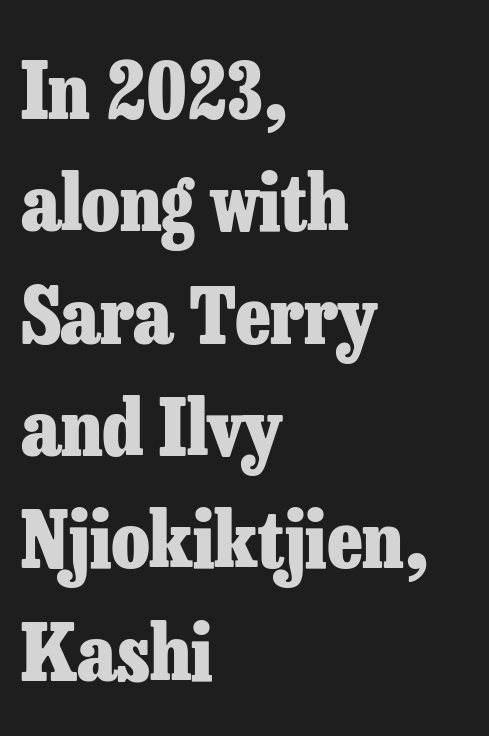
{"serif": "yes", "italic": "no", "bold": "yes", "weight": "heavy", "width": "normal", "stroke_contrast": "low", "x_height": "medium", "monospaced": "no", "underline": "no", "align": "left", "line_spacing": "normal", "line_spacing_ratio": 1.44, "letter_spacing": "normal", "letter_spacing_em": 0.0, "glyph_px": 78}
